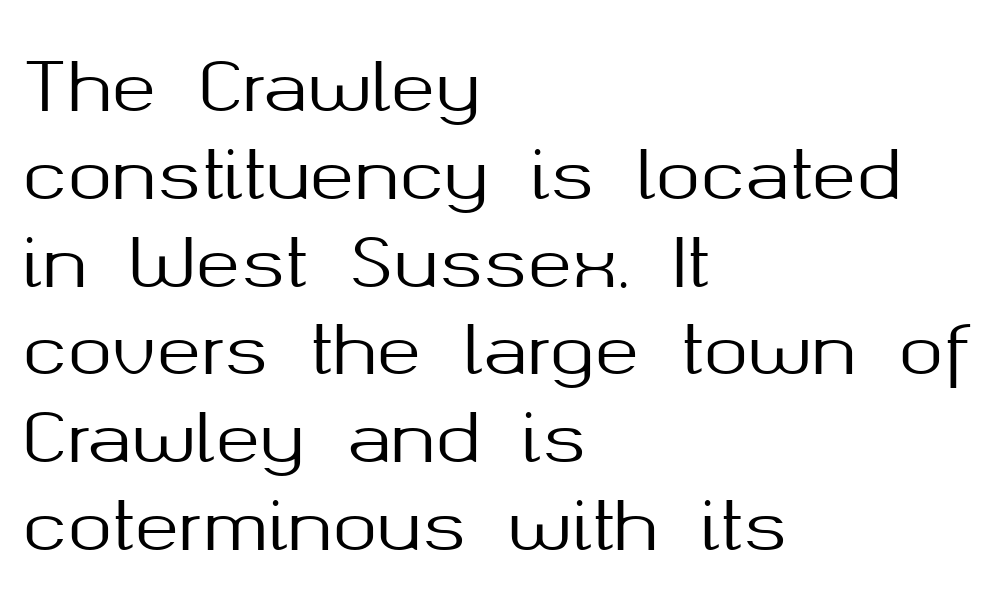
The image shows 67 px sans-serif type, upright; set left-aligned, normal line spacing (1.31x), normal letter spacing, not underlined; medium stroke contrast and a medium x-height.
